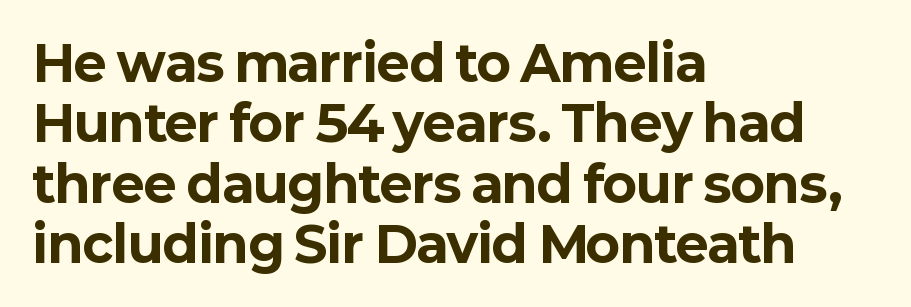
Q: Is the text bold? A: Yes.
Q: Is the text italic (slanted)? A: No, it is upright.
Q: Is the typeface a serif or a sans-serif typeface? A: Sans-serif.
Q: Is the text underlined? A: No.
Q: How is the paragraph aligned? A: Left-aligned.
Q: Is the spacing between letters normal or unusually wide? A: Normal.
Q: Width (condensed, normal, or wide)? A: Normal.
Q: Stroke contrast? A: Low.
Q: x-height? A: Medium.
Q: Monospaced? A: No.
